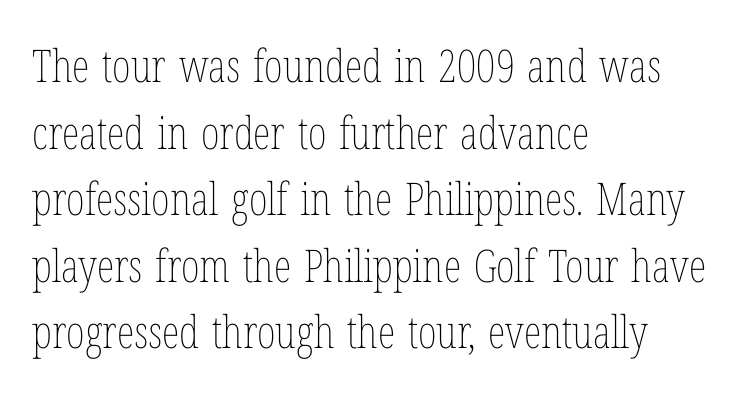
{"italic": "no", "bold": "no", "weight": "thin", "width": "condensed", "stroke_contrast": "low", "x_height": "medium", "monospaced": "no", "underline": "no", "align": "left", "line_spacing": "normal", "line_spacing_ratio": 1.48, "letter_spacing": "normal", "letter_spacing_em": 0.0, "glyph_px": 45}
